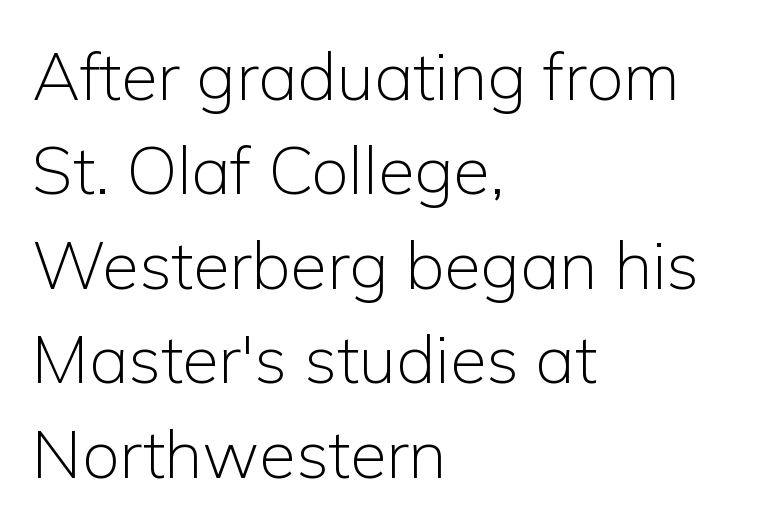
Q: Is the text bold? A: No.
Q: Is the text italic (slanted)? A: No, it is upright.
Q: Is the typeface a serif or a sans-serif typeface? A: Sans-serif.
Q: Is the text underlined? A: No.
Q: How is the paragraph aligned? A: Left-aligned.
Q: Is the spacing between letters normal or unusually wide? A: Normal.
Q: Is the spacing between lines tight, normal or loose? A: Normal.
Q: Width (condensed, normal, or wide)? A: Normal.
Q: Stroke contrast? A: Low.
Q: x-height? A: Medium.
Q: Monospaced? A: No.
